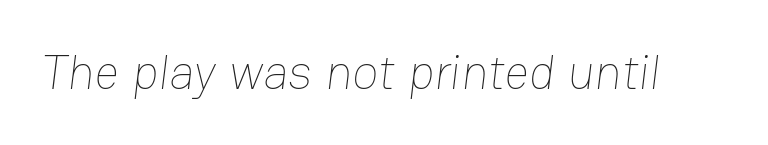
Q: Is the text bold? A: No.
Q: Is the text underlined? A: No.
Q: Is the spacing between letters normal or unusually wide? A: Normal.
Q: Width (condensed, normal, or wide)? A: Normal.
Q: Stroke contrast? A: Low.
Q: x-height? A: Medium.
Q: Monospaced? A: No.
